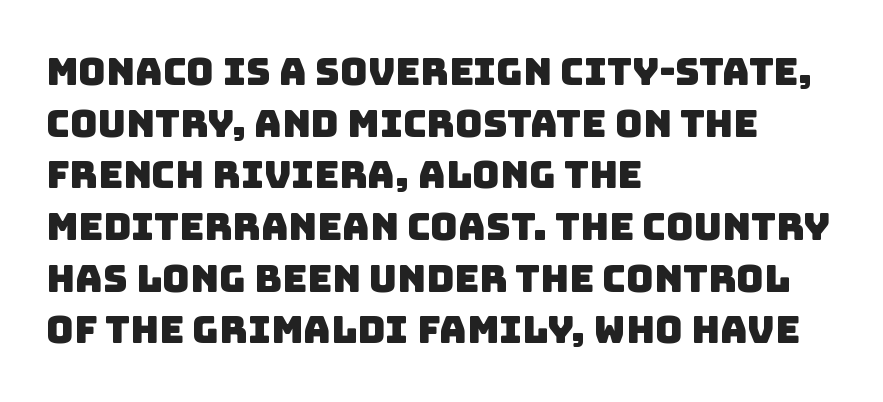
Q: Is the typeface a serif or a sans-serif typeface? A: Sans-serif.
Q: Is the text underlined? A: No.
Q: How is the paragraph aligned? A: Left-aligned.
Q: Is the spacing between letters normal or unusually wide? A: Normal.
Q: Is the spacing between lines tight, normal or loose? A: Normal.
Q: Width (condensed, normal, or wide)? A: Normal.
Q: Stroke contrast? A: Low.
Q: x-height? A: Large.
Q: Monospaced? A: No.
